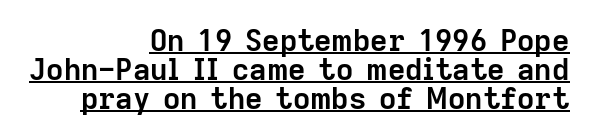
Q: Is the text bold? A: Yes.
Q: Is the text italic (slanted)? A: No, it is upright.
Q: Is the typeface a serif or a sans-serif typeface? A: Sans-serif.
Q: Is the text underlined? A: Yes.
Q: How is the paragraph aligned? A: Right-aligned.
Q: Is the spacing between letters normal or unusually wide? A: Normal.
Q: Is the spacing between lines tight, normal or loose? A: Tight.
Q: Width (condensed, normal, or wide)? A: Normal.
Q: Stroke contrast? A: Low.
Q: x-height? A: Medium.
Q: Monospaced? A: No.
